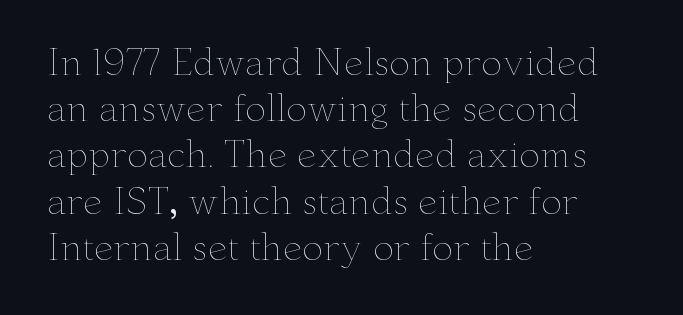
The letters sit at their default tracking, neither squeezed nor spread. Any mark beneath the type? The region is blank. Normally led — the rows are evenly, conventionally spaced. Heaviness? Minimal to ordinary, like unemphasized prose. Italic? Not at all — the glyphs are vertical.
